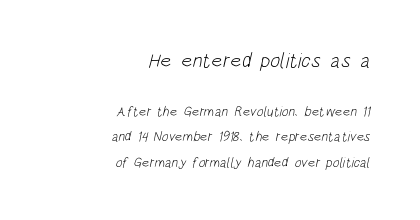
The passage shown is not underscored anywhere. On a weight scale, this lands at 450 or below. Students, note that the glyphs here touch the page at normal intervals. Of the two passages, the one on top uses the larger point size. These lines stack with their right ends in a neat column.
